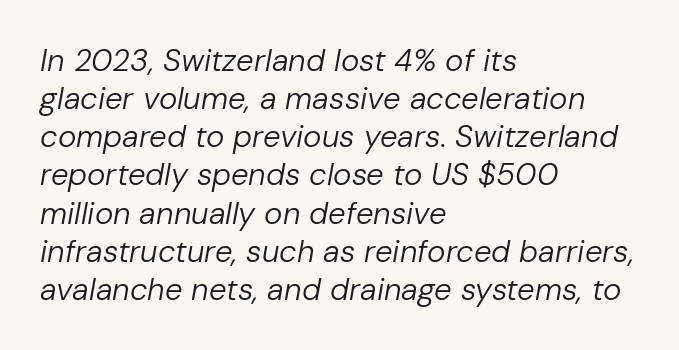
If you drew a line through each stem, it would be angled. Horizontally, the lines are justified to the leading edge only. Short note: letters normally spaced. The passage shown is not underscored anywhere.
